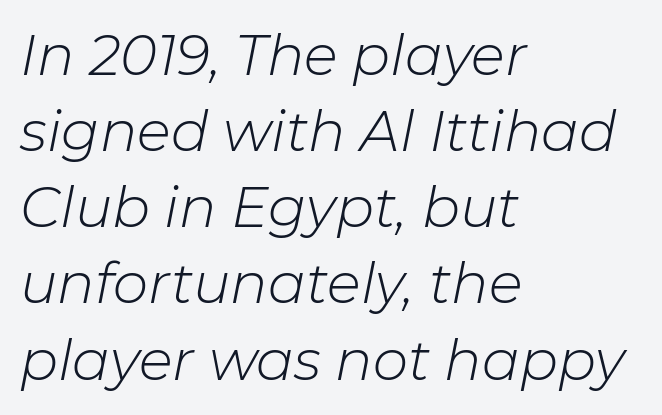
The passage shown is typed in a proportional face where columns would drift. Default kerning and tracking; the words read as compact shapes. Stems and bowls with no extra thickness — not bold. This is oblique type, the kind used for emphasis or titles. The text block is weighted toward the left margin, trailing off unevenly rightward.
